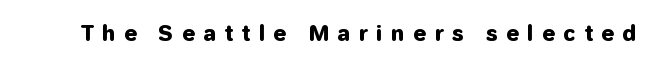
{"italic": "no", "bold": "yes", "underline": "no", "letter_spacing": "wide", "letter_spacing_em": 0.39, "glyph_px": 21}
